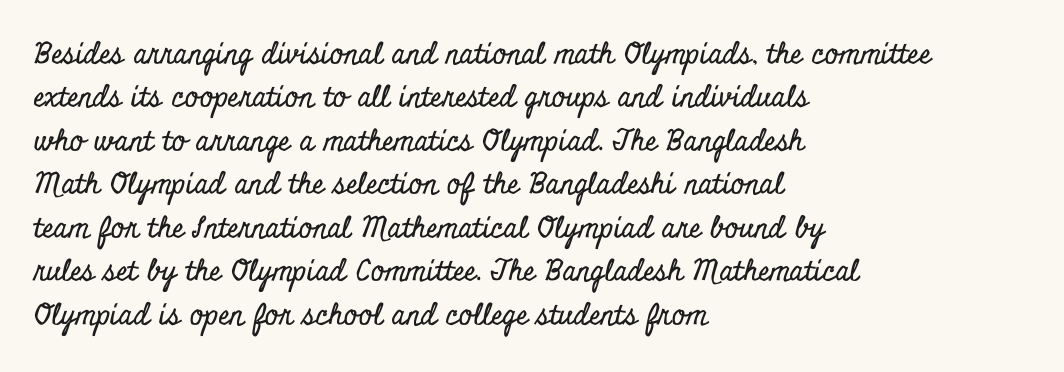
Q: Is the text italic (slanted)? A: Yes.
Q: Is the typeface a serif or a sans-serif typeface? A: Serif.
Q: Is the text underlined? A: No.
Q: How is the paragraph aligned? A: Left-aligned.
Q: Is the spacing between letters normal or unusually wide? A: Normal.
Q: Is the spacing between lines tight, normal or loose? A: Normal.
Q: Width (condensed, normal, or wide)? A: Condensed.
Q: Stroke contrast? A: Low.
Q: x-height? A: Small.
Q: Monospaced? A: No.
